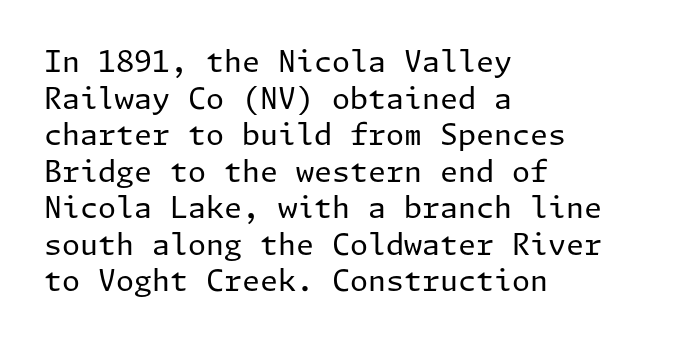
{"serif": "no", "italic": "no", "bold": "no", "weight": "regular", "width": "normal", "stroke_contrast": "low", "x_height": "medium", "underline": "no", "align": "left", "line_spacing": "normal", "line_spacing_ratio": 1.26, "letter_spacing": "normal", "letter_spacing_em": 0.0, "glyph_px": 29}
